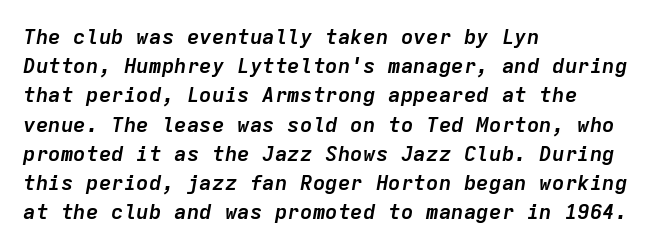
The image shows 21 px bold type, italic (leaning right); set left-aligned, normal line spacing (1.39x), normal letter spacing, not underlined.
